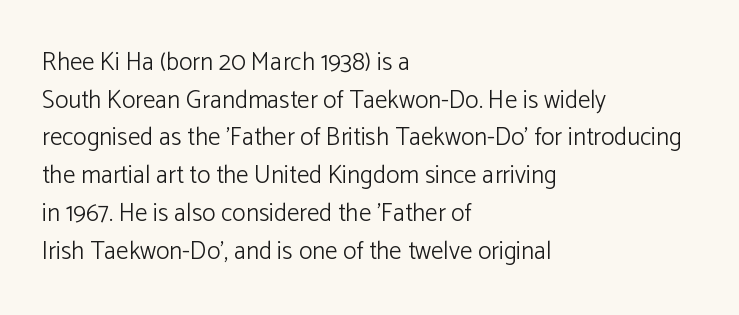
The image shows 25 px text type, upright; set left-aligned, normal line spacing (1.51x), normal letter spacing, not underlined.
